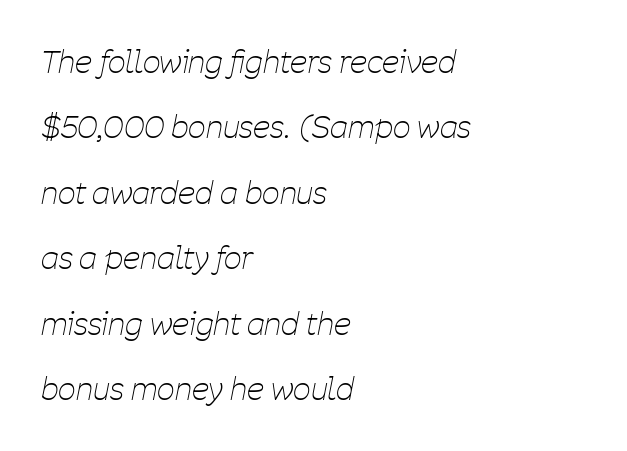
Q: Is the text bold? A: No.
Q: Is the text italic (slanted)? A: Yes, it leans right by about 11 degrees.
Q: Is the text underlined? A: No.
Q: How is the paragraph aligned? A: Left-aligned.
Q: Is the spacing between letters normal or unusually wide? A: Normal.
Q: Is the spacing between lines tight, normal or loose? A: Loose.
Q: Width (condensed, normal, or wide)? A: Condensed.
Q: Stroke contrast? A: Low.
Q: x-height? A: Medium.
Q: Monospaced? A: No.
